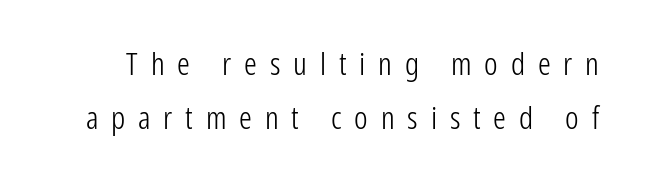
{"serif": "no", "italic": "no", "bold": "no", "weight": "light", "width": "condensed", "stroke_contrast": "low", "x_height": "medium", "monospaced": "no", "underline": "no", "line_spacing": "normal", "line_spacing_ratio": 1.69, "letter_spacing": "wide", "letter_spacing_em": 0.4, "glyph_px": 32}
